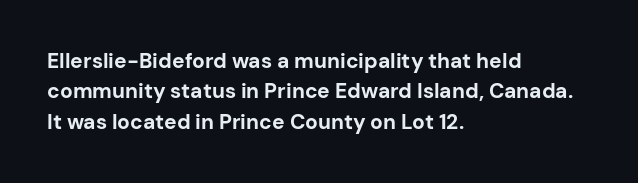
The image shows 21 px bold type, upright; set left-aligned, normal line spacing (1.45x), normal letter spacing, not underlined.
